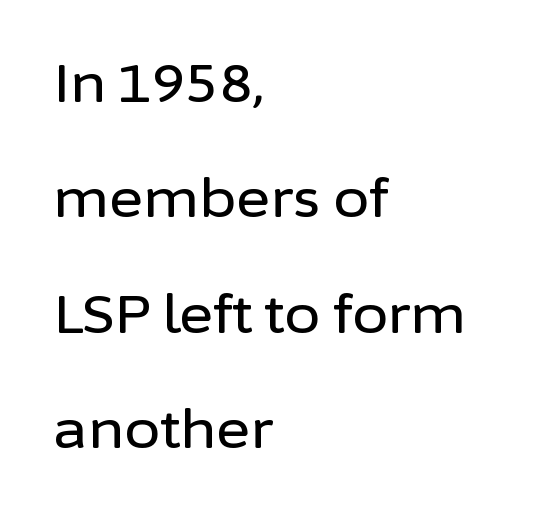
Q: Is the text italic (slanted)? A: No, it is upright.
Q: Is the typeface a serif or a sans-serif typeface? A: Sans-serif.
Q: Is the text underlined? A: No.
Q: How is the paragraph aligned? A: Left-aligned.
Q: Is the spacing between letters normal or unusually wide? A: Normal.
Q: Is the spacing between lines tight, normal or loose? A: Loose.
Q: Width (condensed, normal, or wide)? A: Normal.
Q: Stroke contrast? A: Low.
Q: x-height? A: Medium.
Q: Monospaced? A: No.
